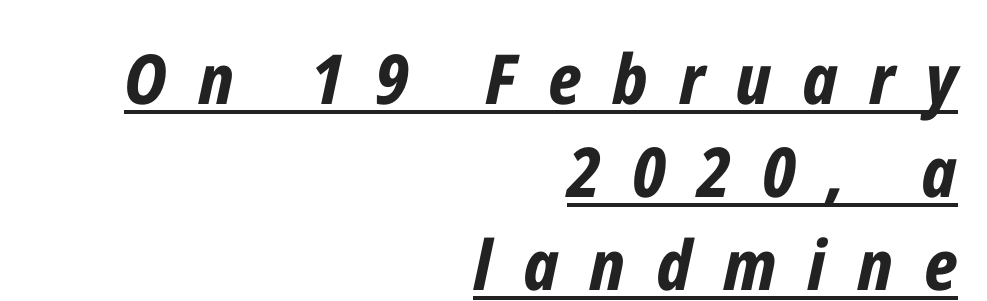
The image shows 69 px bold, condensed type, italic (leaning right); set right-aligned, normal line spacing (1.35x), unusually wide letter spacing (+0.45 em), underlined; low stroke contrast and a medium x-height.
